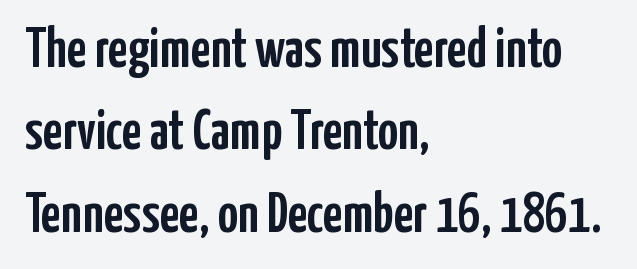
Q: Is the text italic (slanted)? A: No, it is upright.
Q: Is the typeface a serif or a sans-serif typeface? A: Sans-serif.
Q: Is the text underlined? A: No.
Q: How is the paragraph aligned? A: Left-aligned.
Q: Is the spacing between letters normal or unusually wide? A: Normal.
Q: Is the spacing between lines tight, normal or loose? A: Normal.
Q: Width (condensed, normal, or wide)? A: Condensed.
Q: Stroke contrast? A: Low.
Q: x-height? A: Medium.
Q: Monospaced? A: No.
